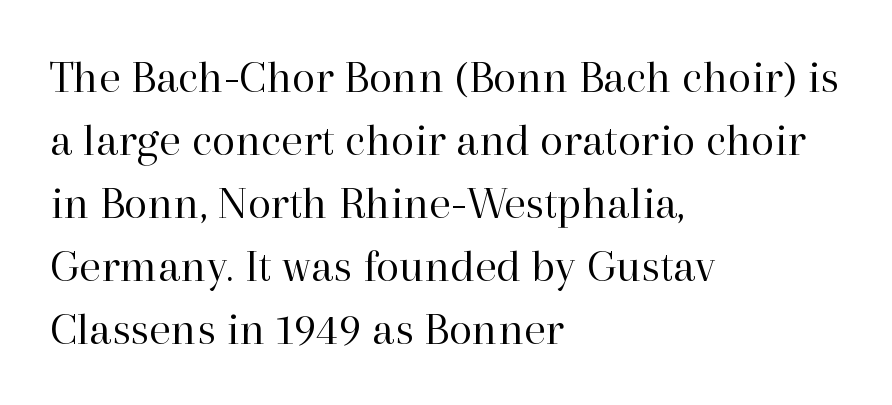
Here the glyphs are tracked normally, forming tight word shapes. The rag falls on the right side of this text block. Descenders hang freely into open space. Looks like regular typesetting: each glyph gets only the width it needs. Observe the serifs anchoring each vertical stroke in this sample.
